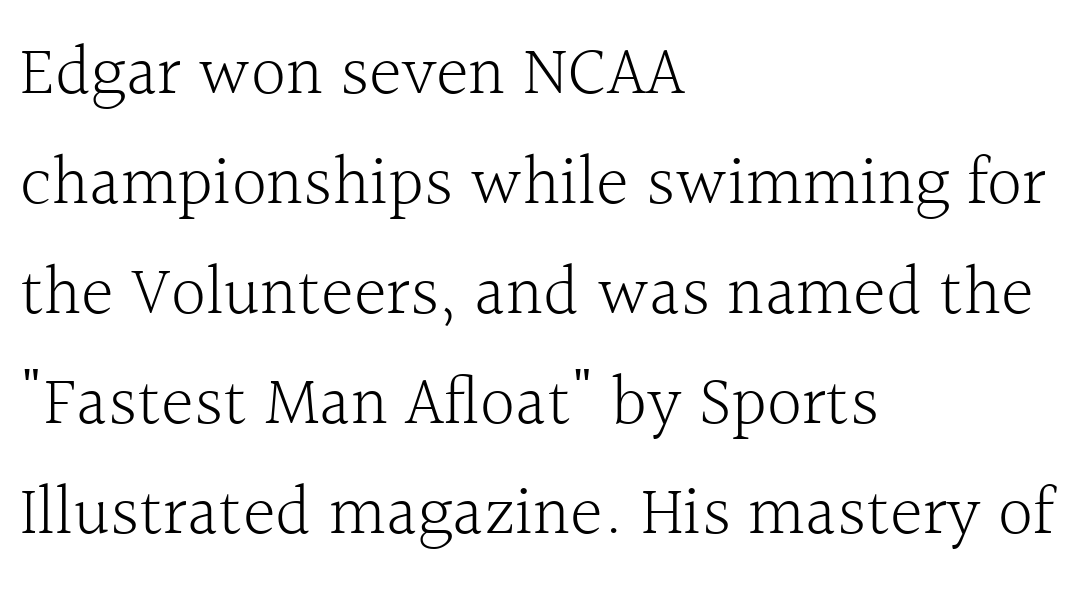
This rendering leaves character spacing at its baseline value. The vertical gap from one line to the next is medium. The typesetting does not lean heavy: it is not bold. Do the characters align in a grid? No, the font is proportional. Characters remain perfectly vertical along every line. Serifs: yes, visible at the terminals of the letterforms.
